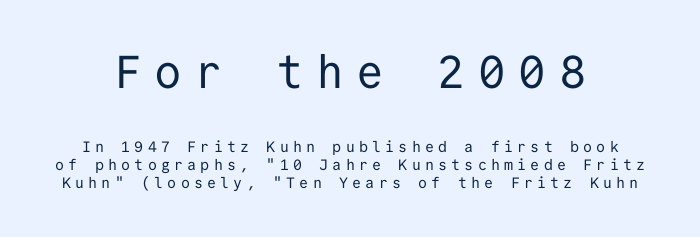
Every character here occupies the same horizontal width, giving the sample a typewriter-like rhythm. This reads as an unemphasized weight, regular at the heaviest. Look at the glyph heights: the upper group is clearly the bigger setting. Is there any slant? The stems are plumb. A sans-serif font was chosen for this passage.
